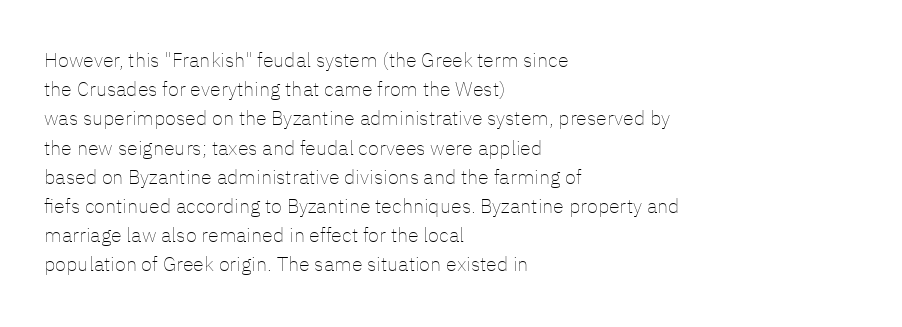
Q: Is the text bold? A: No.
Q: Is the text italic (slanted)? A: No, it is upright.
Q: Is the text underlined? A: No.
Q: How is the paragraph aligned? A: Left-aligned.
Q: Is the spacing between letters normal or unusually wide? A: Normal.
Q: Is the spacing between lines tight, normal or loose? A: Normal.
